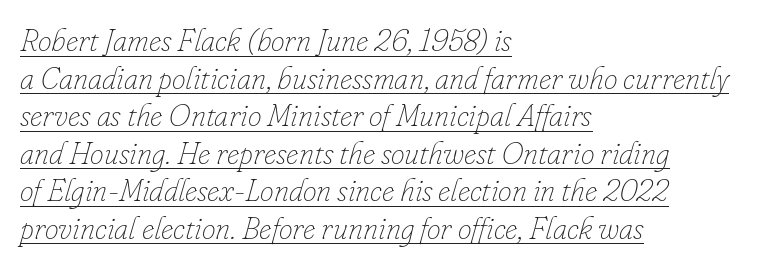
{"italic": "yes", "lean": "right", "slant_degrees": 16, "bold": "no", "weight": "thin", "width": "normal", "stroke_contrast": "low", "x_height": "small", "monospaced": "no", "underline": "yes", "align": "left", "line_spacing_ratio": 1.21, "letter_spacing": "normal", "letter_spacing_em": 0.0, "glyph_px": 31}
